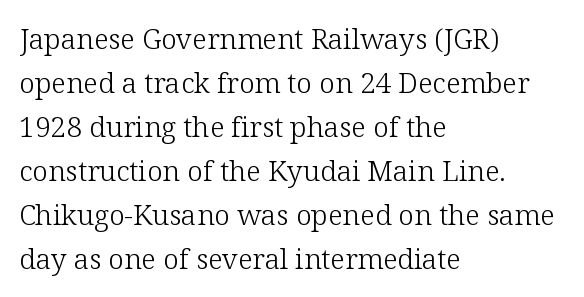
Q: Is the text bold? A: No.
Q: Is the text italic (slanted)? A: No, it is upright.
Q: Is the typeface a serif or a sans-serif typeface? A: Serif.
Q: Is the text underlined? A: No.
Q: How is the paragraph aligned? A: Left-aligned.
Q: Is the spacing between letters normal or unusually wide? A: Normal.
Q: Is the spacing between lines tight, normal or loose? A: Normal.
Q: Width (condensed, normal, or wide)? A: Normal.
Q: Stroke contrast? A: Low.
Q: x-height? A: Medium.
Q: Monospaced? A: No.
